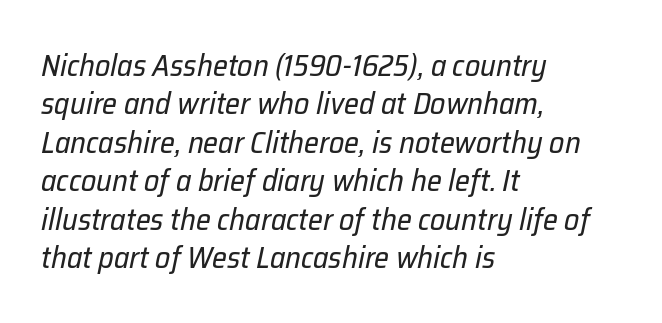
The image shows 30 px regular-weight type, italic (leaning right); set left-aligned, normal line spacing (1.28x), normal letter spacing, not underlined; low stroke contrast and a medium x-height.
